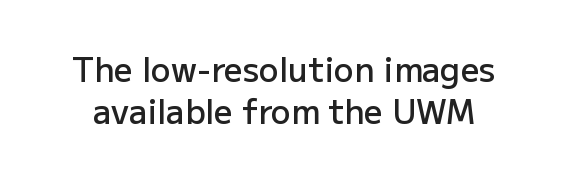
{"serif": "no", "italic": "no", "bold": "semi", "weight": "semibold", "width": "normal", "stroke_contrast": "low", "x_height": "medium", "monospaced": "no", "underline": "no", "line_spacing": "normal", "line_spacing_ratio": 1.27, "letter_spacing": "normal", "letter_spacing_em": 0.0, "glyph_px": 33}
